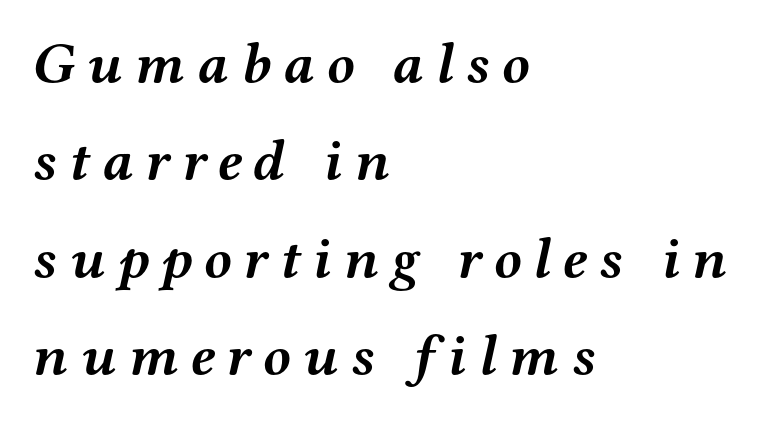
Q: Is the text bold? A: Yes.
Q: Is the text italic (slanted)? A: Yes, it leans right by about 12 degrees.
Q: Is the typeface a serif or a sans-serif typeface? A: Serif.
Q: Is the text underlined? A: No.
Q: How is the paragraph aligned? A: Left-aligned.
Q: Is the spacing between letters normal or unusually wide? A: Unusually wide.
Q: Width (condensed, normal, or wide)? A: Wide.
Q: Stroke contrast? A: Medium.
Q: x-height? A: Medium.
Q: Monospaced? A: No.
